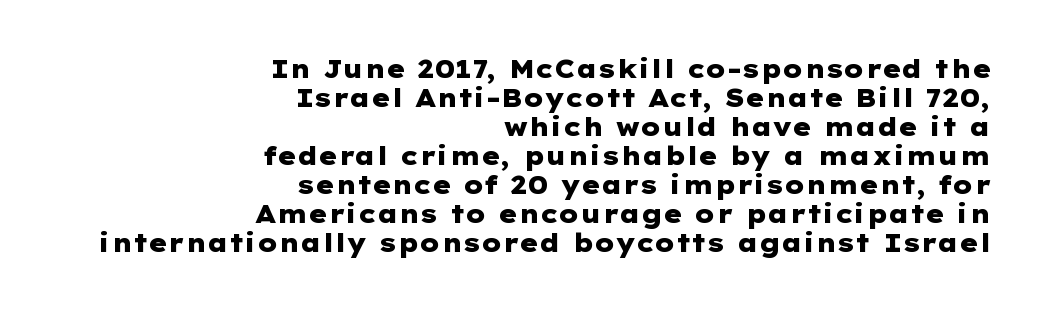
The image shows 25 px bold type, upright; set right-aligned, line spacing 1.16x, normal letter spacing, not underlined.
